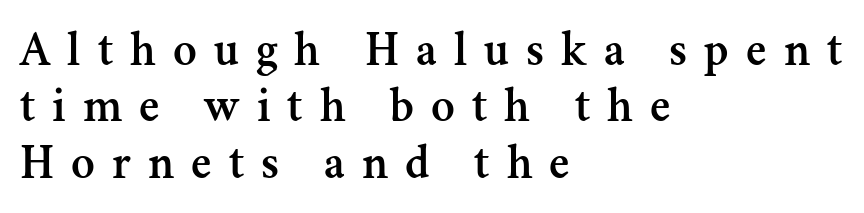
{"serif": "yes", "italic": "no", "width": "normal", "stroke_contrast": "medium", "x_height": "small", "monospaced": "no", "underline": "no", "align": "left", "line_spacing": "tight", "line_spacing_ratio": 1.15, "letter_spacing": "wide", "letter_spacing_em": 0.35, "glyph_px": 49}
